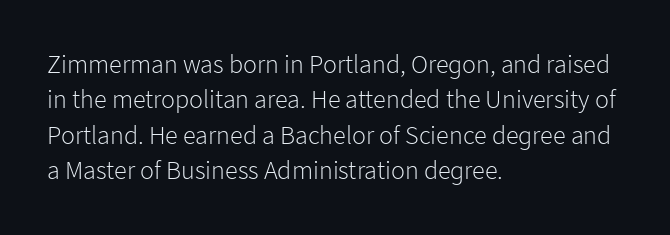
The image shows 26 px text type, upright; set left-aligned, normal line spacing (1.36x), normal letter spacing, not underlined.
